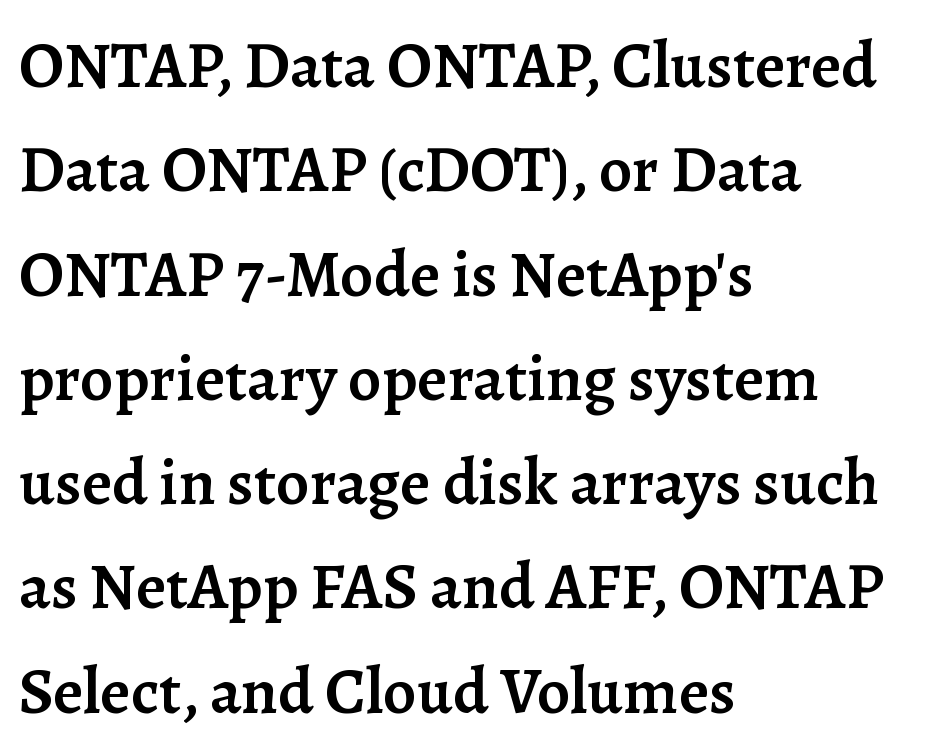
{"serif": "yes", "italic": "no", "bold": "semi", "weight": "semibold", "width": "normal", "stroke_contrast": "low", "x_height": "medium", "monospaced": "no", "underline": "no", "align": "left", "line_spacing": "normal", "line_spacing_ratio": 1.58, "letter_spacing": "normal", "letter_spacing_em": 0.0, "glyph_px": 66}
